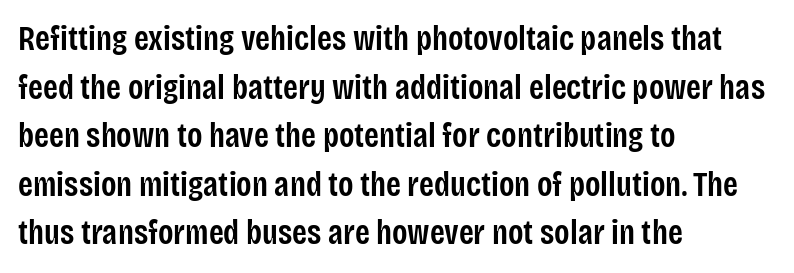
{"serif": "no", "italic": "no", "bold": "semi", "weight": "semibold", "width": "condensed", "stroke_contrast": "low", "x_height": "large", "monospaced": "no", "underline": "no", "align": "left", "line_spacing": "normal", "line_spacing_ratio": 1.43, "letter_spacing": "normal", "letter_spacing_em": 0.0, "glyph_px": 34}
